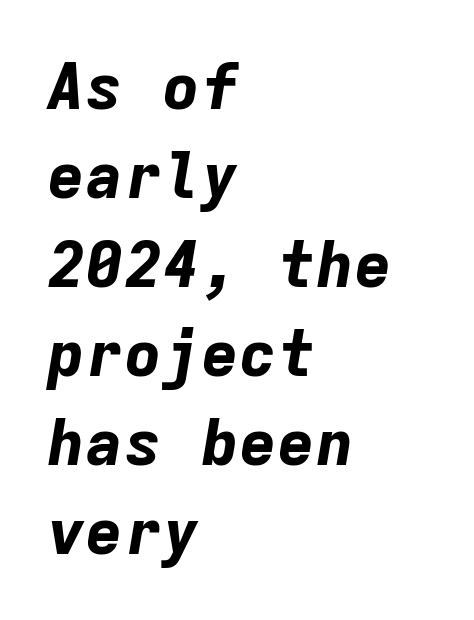
Each row of text sits above clean, open space. Pretty heavy lettering here — definitely bold. A typesetter would call this zero additional tracking. Here the designer chose a console-style face with uniform glyph widths. The typesetter chose a ragged-right arrangement here. A typesetter would call this leading conventional body-copy spacing.
